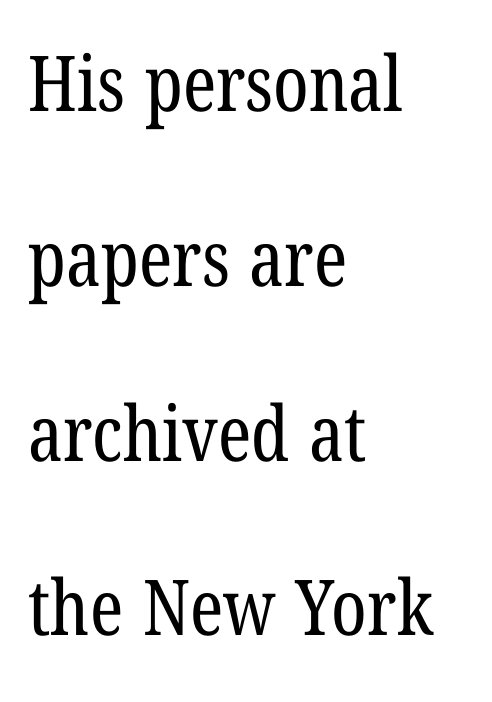
The image shows 77 px regular-weight, condensed serif type; set left-aligned, loose line spacing (2.27x), normal letter spacing, not underlined; low stroke contrast and a medium x-height.
